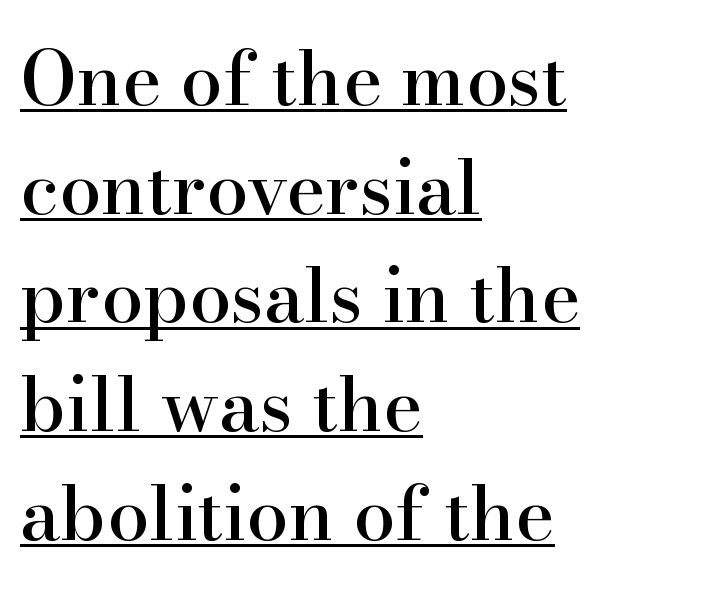
The image shows 75 px serif type, upright; set left-aligned, normal line spacing (1.45x), normal letter spacing, underlined; high stroke contrast and a small x-height.
